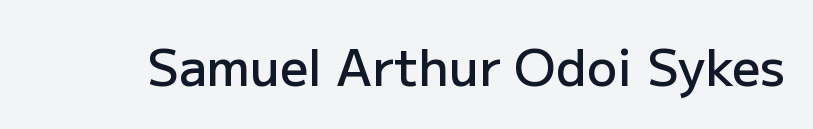
The image shows 50 px semibold sans-serif type, upright; set normal letter spacing, not underlined; low stroke contrast and a medium x-height.
